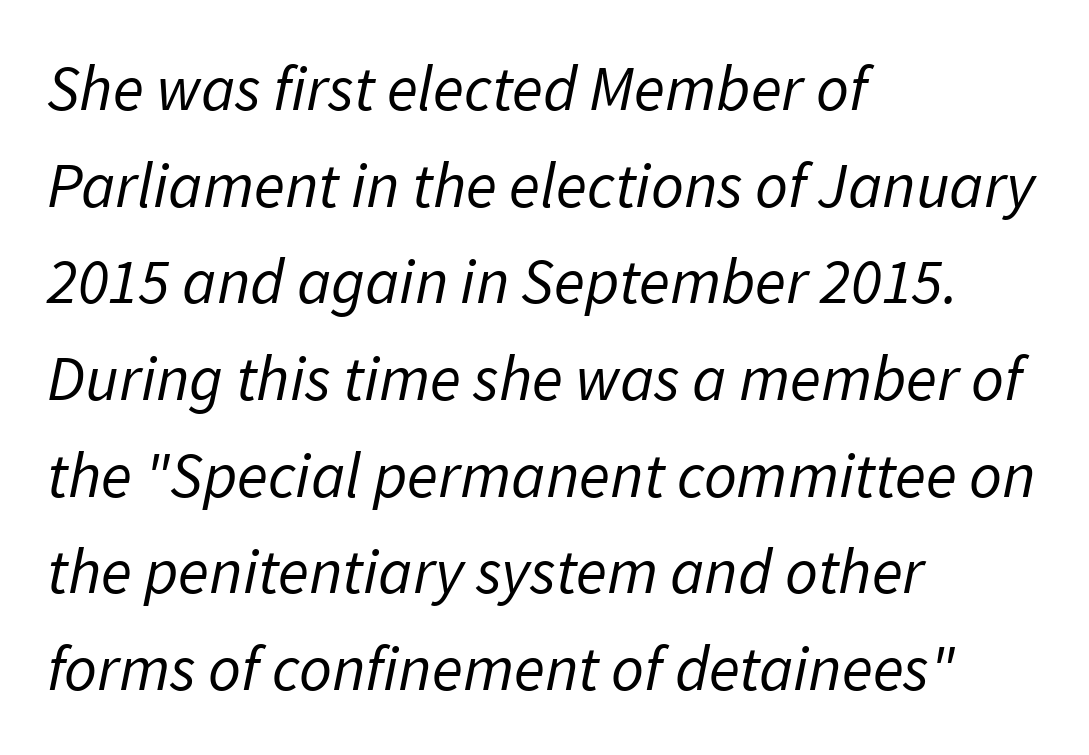
Q: Is the text bold? A: No.
Q: Is the typeface a serif or a sans-serif typeface? A: Sans-serif.
Q: Is the text underlined? A: No.
Q: How is the paragraph aligned? A: Left-aligned.
Q: Is the spacing between letters normal or unusually wide? A: Normal.
Q: Is the spacing between lines tight, normal or loose? A: Normal.
Q: Width (condensed, normal, or wide)? A: Normal.
Q: Stroke contrast? A: Low.
Q: x-height? A: Medium.
Q: Monospaced? A: No.
